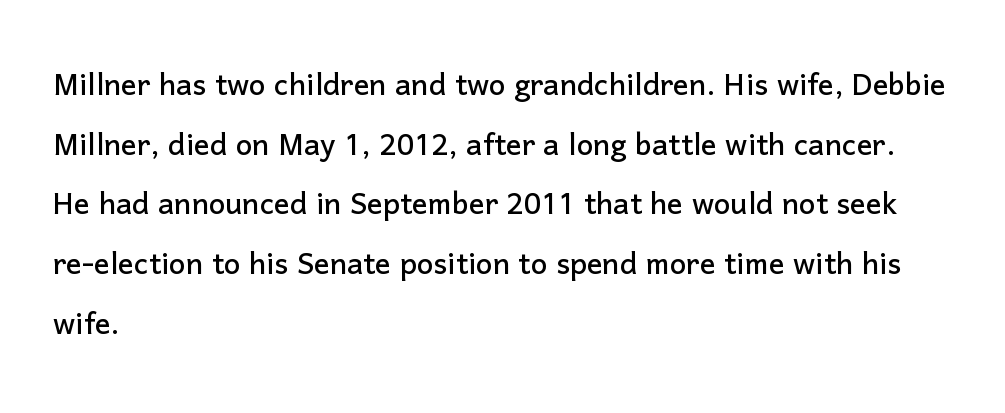
The image shows 39 px sans-serif type, upright; set left-aligned, normal line spacing (1.53x), normal letter spacing, not underlined; low stroke contrast and a medium x-height.
